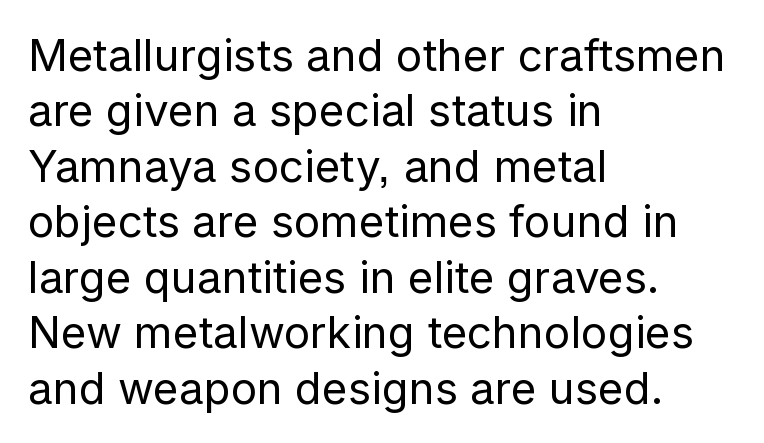
Q: Is the text bold? A: No.
Q: Is the text italic (slanted)? A: No, it is upright.
Q: Is the typeface a serif or a sans-serif typeface? A: Sans-serif.
Q: Is the text underlined? A: No.
Q: How is the paragraph aligned? A: Left-aligned.
Q: Is the spacing between letters normal or unusually wide? A: Normal.
Q: Is the spacing between lines tight, normal or loose? A: Normal.
Q: Width (condensed, normal, or wide)? A: Normal.
Q: Stroke contrast? A: Low.
Q: x-height? A: Medium.
Q: Monospaced? A: No.
